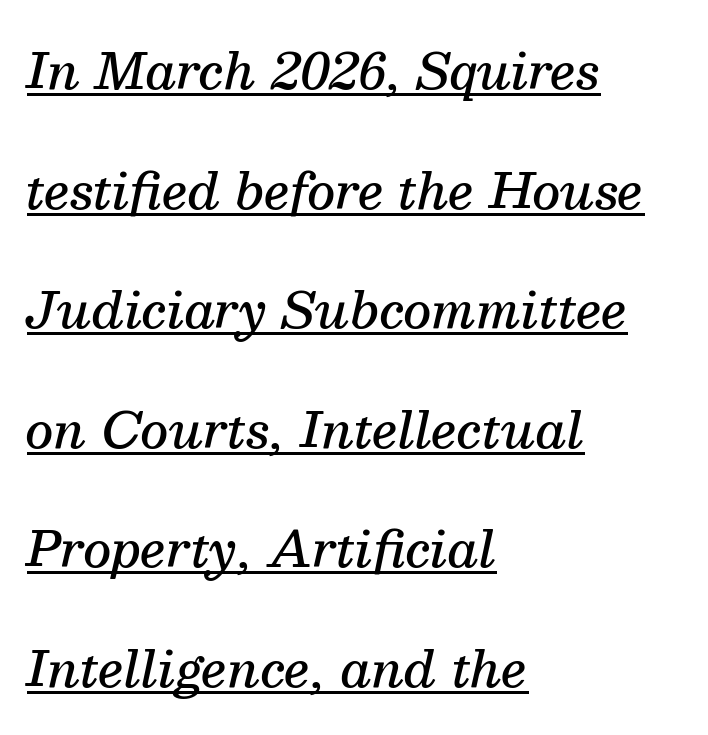
The image shows 49 px semibold serif type, italic (leaning right); set left-aligned, loose line spacing (2.44x), normal letter spacing, underlined; medium stroke contrast and a medium x-height.
